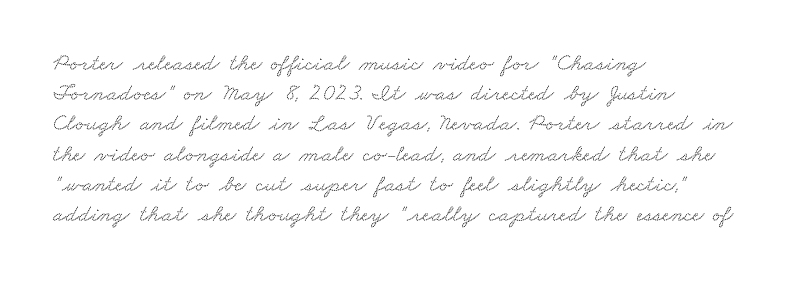
{"underline": "no", "align": "left", "line_spacing": "normal", "line_spacing_ratio": 1.26, "letter_spacing": "normal", "letter_spacing_em": 0.0, "glyph_px": 24}
